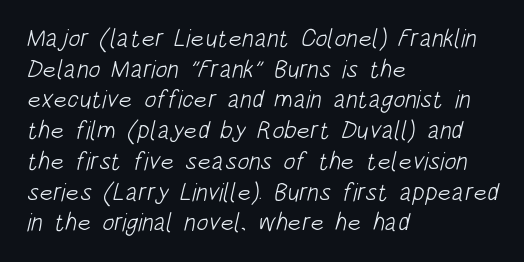
Q: Is the text bold? A: No.
Q: Is the text underlined? A: No.
Q: How is the paragraph aligned? A: Left-aligned.
Q: Is the spacing between letters normal or unusually wide? A: Normal.
